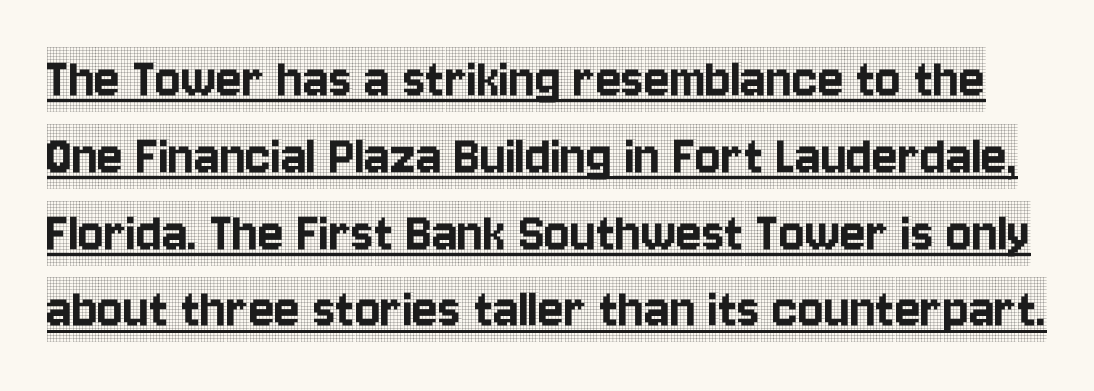
Each line of the rendering has a horizontal stroke beneath the glyphs. A typesetter would call this leading conventional body-copy spacing. You can tell from the footed stems that serif type was used. Tall strokes in this sample are plumb rather than angled.
